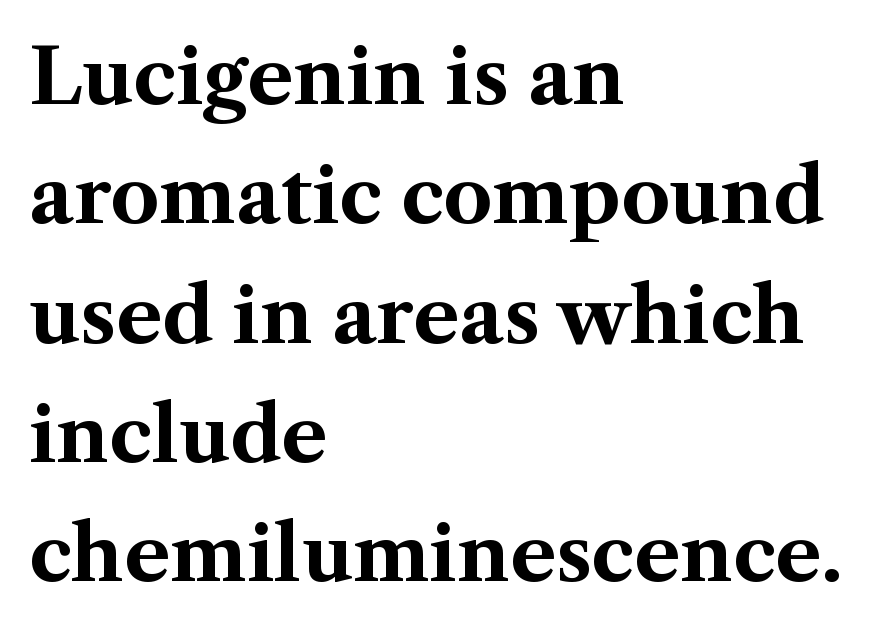
The space beneath each line is pristine and unruled. Letter spacing: default. In CSS terms this would be text-align: left. Whoever set this chose a conventional vertical rhythm.
